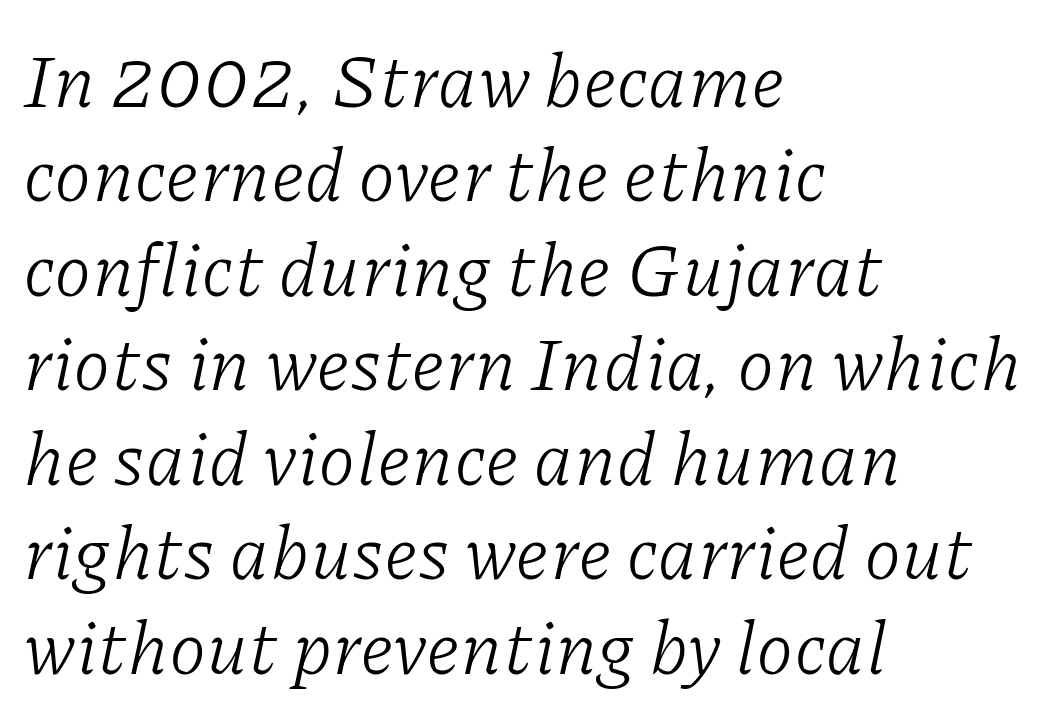
Q: Is the text bold? A: No.
Q: Is the text italic (slanted)? A: Yes, it leans right by about 11 degrees.
Q: Is the typeface a serif or a sans-serif typeface? A: Serif.
Q: Is the text underlined? A: No.
Q: How is the paragraph aligned? A: Left-aligned.
Q: Is the spacing between letters normal or unusually wide? A: Normal.
Q: Is the spacing between lines tight, normal or loose? A: Normal.
Q: Width (condensed, normal, or wide)? A: Normal.
Q: Stroke contrast? A: Low.
Q: x-height? A: Medium.
Q: Monospaced? A: No.
